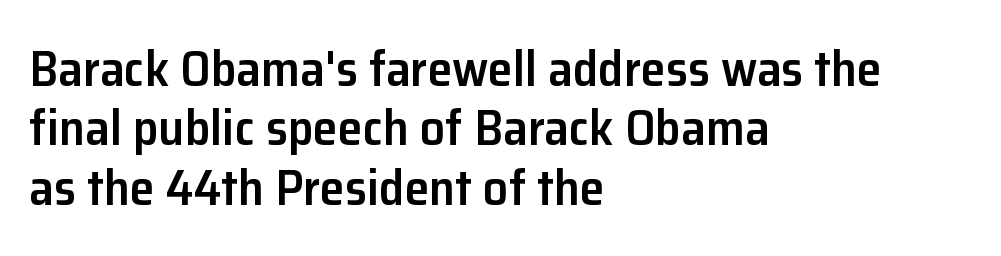
{"serif": "no", "italic": "no", "bold": "semi", "weight": "semibold", "width": "normal", "stroke_contrast": "low", "x_height": "medium", "monospaced": "no", "underline": "no", "align": "left", "line_spacing_ratio": 1.19, "letter_spacing": "normal", "letter_spacing_em": 0.0, "glyph_px": 50}
